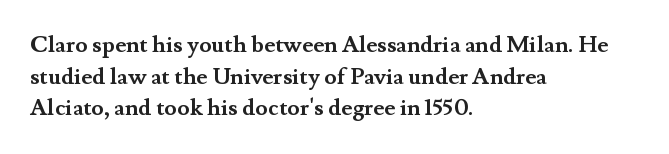
{"italic": "no", "bold": "yes", "underline": "no", "align": "left", "line_spacing": "normal", "line_spacing_ratio": 1.38, "letter_spacing": "normal", "letter_spacing_em": 0.0, "glyph_px": 23}
